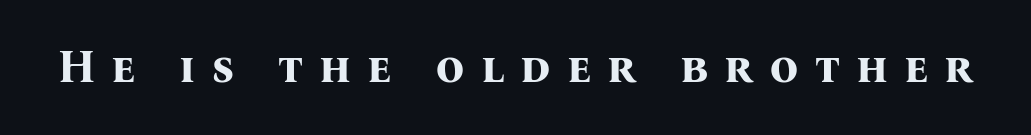
The image shows 45 px bold serif type, upright; set unusually wide letter spacing (+0.35 em), not underlined; medium stroke contrast and a medium x-height.
